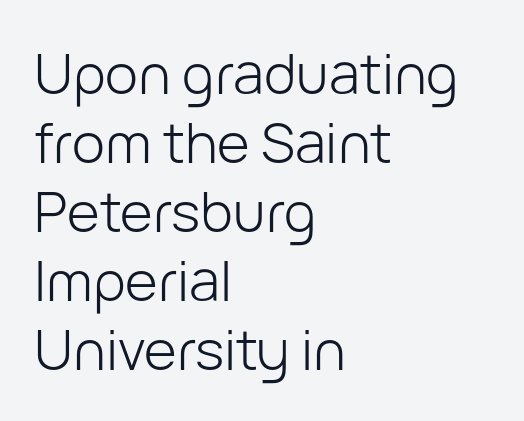
Q: Is the text bold? A: No.
Q: Is the text italic (slanted)? A: No, it is upright.
Q: Is the typeface a serif or a sans-serif typeface? A: Sans-serif.
Q: Is the text underlined? A: No.
Q: How is the paragraph aligned? A: Left-aligned.
Q: Is the spacing between letters normal or unusually wide? A: Normal.
Q: Width (condensed, normal, or wide)? A: Normal.
Q: Stroke contrast? A: Low.
Q: x-height? A: Medium.
Q: Monospaced? A: No.
